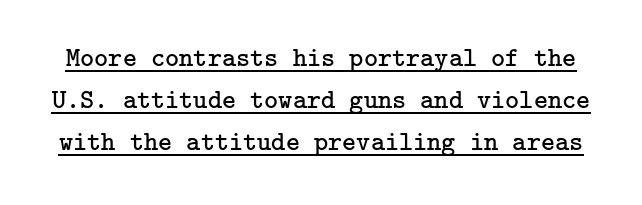
The image shows 27 px text type, upright; set normal line spacing (1.56x), normal letter spacing, underlined.
